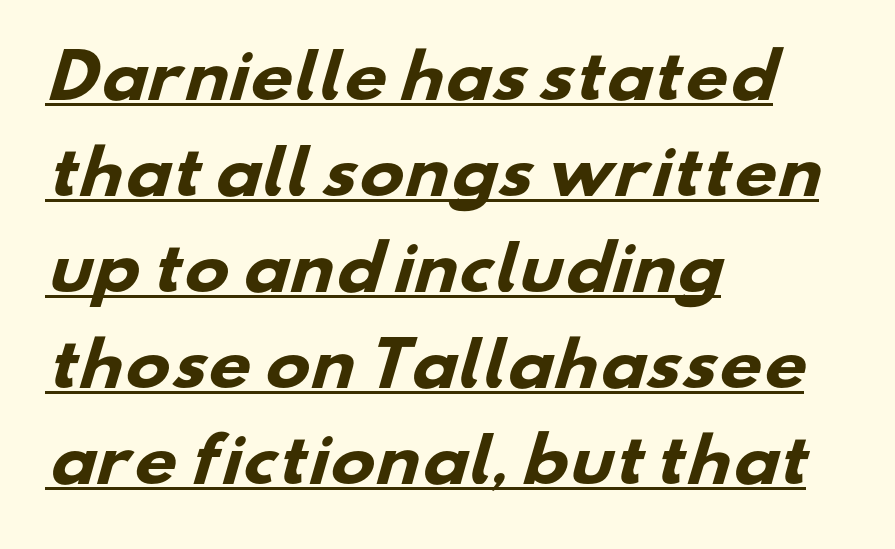
{"serif": "no", "bold": "yes", "weight": "heavy", "width": "wide", "stroke_contrast": "low", "x_height": "small", "monospaced": "no", "underline": "yes", "align": "left", "line_spacing": "normal", "line_spacing_ratio": 1.6, "letter_spacing": "normal", "letter_spacing_em": 0.0, "glyph_px": 60}
